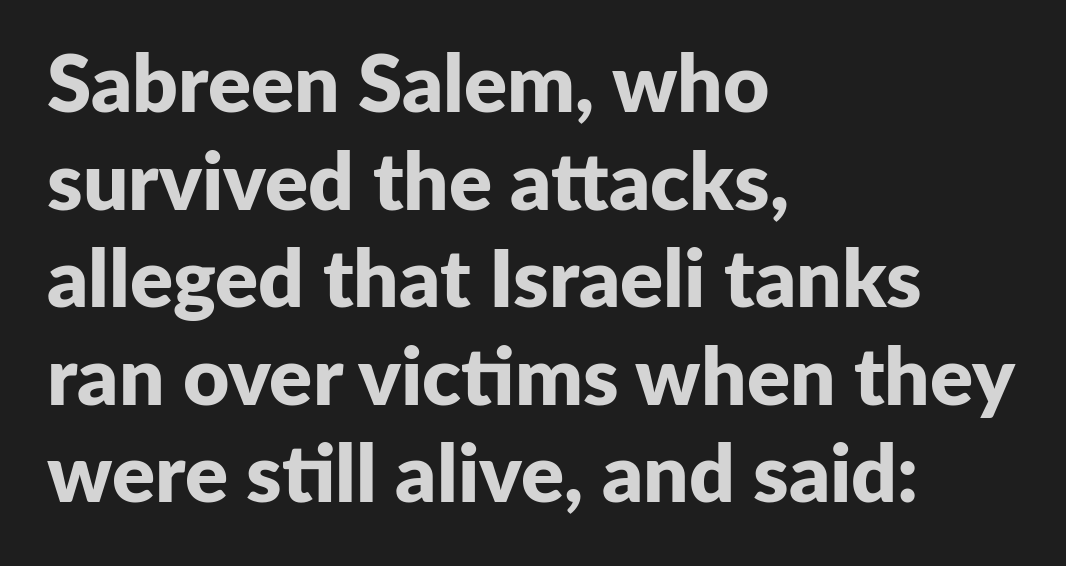
{"serif": "no", "italic": "no", "bold": "yes", "weight": "bold", "width": "normal", "stroke_contrast": "low", "x_height": "medium", "monospaced": "no", "underline": "no", "align": "left", "line_spacing_ratio": 1.22, "letter_spacing": "normal", "letter_spacing_em": 0.0, "glyph_px": 80}
